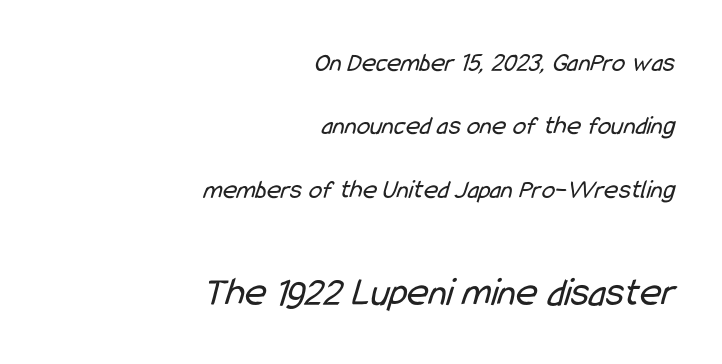
The image shows 41 px regular-weight, condensed sans-serif type; set right-aligned, loose line spacing (2.35x), normal letter spacing, not underlined; the second (bottom) block is 1.52x larger; low stroke contrast and a medium x-height.
